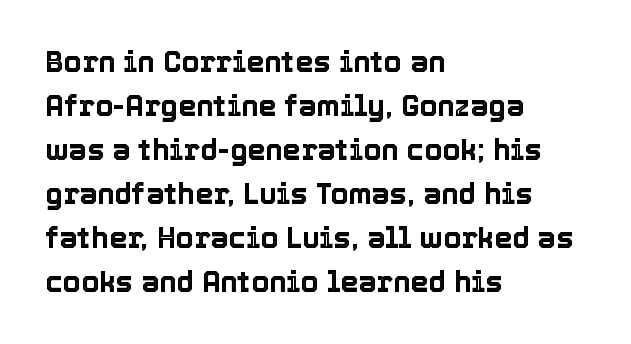
Q: Is the text italic (slanted)? A: No, it is upright.
Q: Is the text underlined? A: No.
Q: How is the paragraph aligned? A: Left-aligned.
Q: Is the spacing between letters normal or unusually wide? A: Normal.
Q: Is the spacing between lines tight, normal or loose? A: Normal.
Q: Width (condensed, normal, or wide)? A: Normal.
Q: x-height? A: Medium.
Q: Monospaced? A: No.
